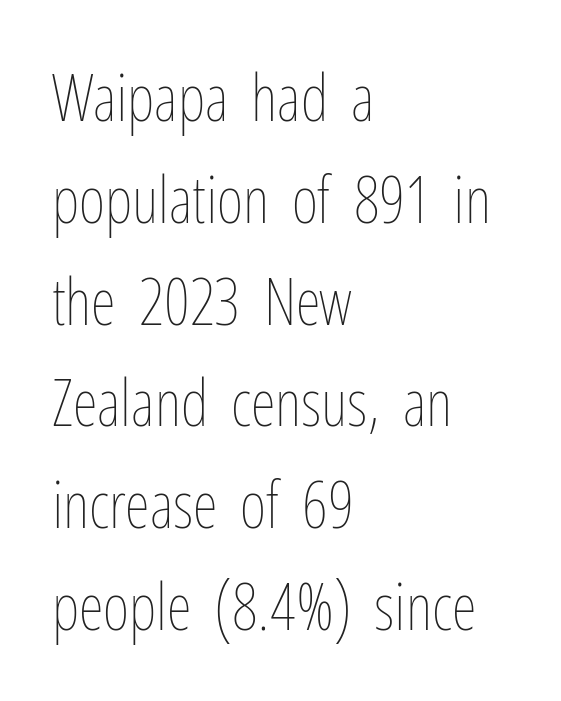
Q: Is the text bold? A: No.
Q: Is the text italic (slanted)? A: No, it is upright.
Q: Is the text underlined? A: No.
Q: How is the paragraph aligned? A: Left-aligned.
Q: Is the spacing between letters normal or unusually wide? A: Normal.
Q: Is the spacing between lines tight, normal or loose? A: Normal.
Q: Width (condensed, normal, or wide)? A: Condensed.
Q: Stroke contrast? A: Low.
Q: x-height? A: Medium.
Q: Monospaced? A: No.
